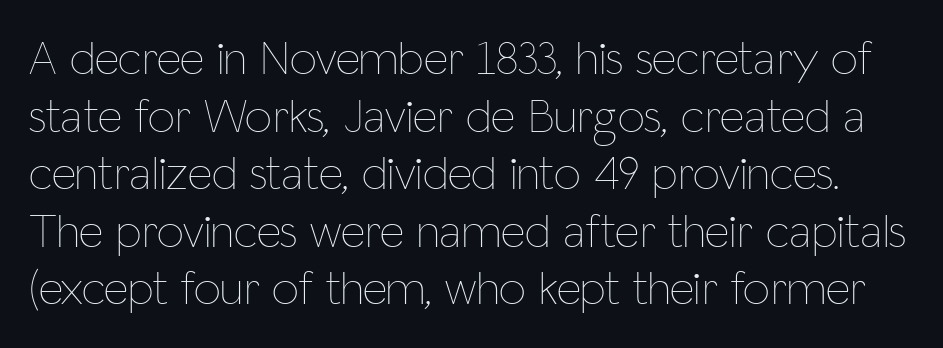
The image shows 48 px thin, condensed type, upright; set line spacing 1.2x, normal letter spacing, not underlined; low stroke contrast and a medium x-height.
